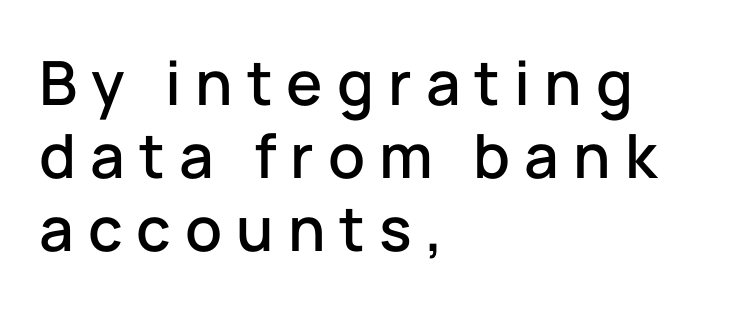
Characters follow at a spacing far wider than the type designer built in. If you drew a ruler down the left edge, every line would touch it. Note: no serifs on the glyphs. Nobody drew a line under any word here. The type sits square on the baseline with zero lean.
